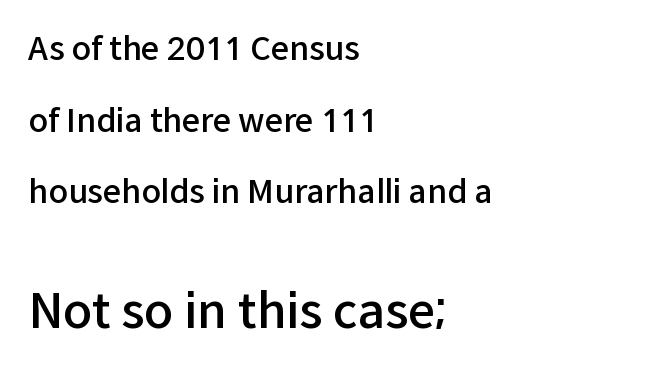
Q: Is the text bold? A: Semi-bold.
Q: Is the text italic (slanted)? A: No, it is upright.
Q: Is the typeface a serif or a sans-serif typeface? A: Sans-serif.
Q: Is the text underlined? A: No.
Q: How is the paragraph aligned? A: Left-aligned.
Q: Is the spacing between letters normal or unusually wide? A: Normal.
Q: Is the spacing between lines tight, normal or loose? A: Loose.
Q: Which block of text is set in a larger size, the first (top) or the second (bottom)? A: The second (bottom) one.
Q: Width (condensed, normal, or wide)? A: Normal.
Q: Stroke contrast? A: Low.
Q: x-height? A: Medium.
Q: Monospaced? A: No.
